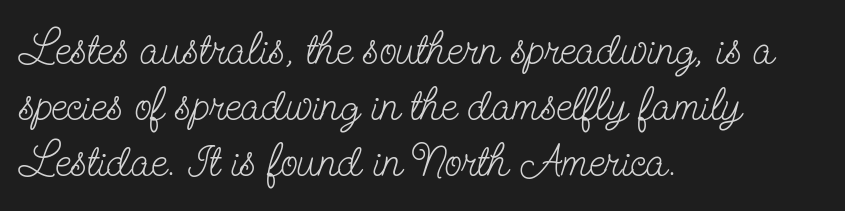
Q: Is the text bold? A: No.
Q: Is the text italic (slanted)? A: Yes.
Q: Is the typeface a serif or a sans-serif typeface? A: Serif.
Q: Is the text underlined? A: No.
Q: How is the paragraph aligned? A: Left-aligned.
Q: Is the spacing between letters normal or unusually wide? A: Normal.
Q: Is the spacing between lines tight, normal or loose? A: Normal.
Q: Width (condensed, normal, or wide)? A: Condensed.
Q: Stroke contrast? A: Low.
Q: x-height? A: Small.
Q: Monospaced? A: No.
